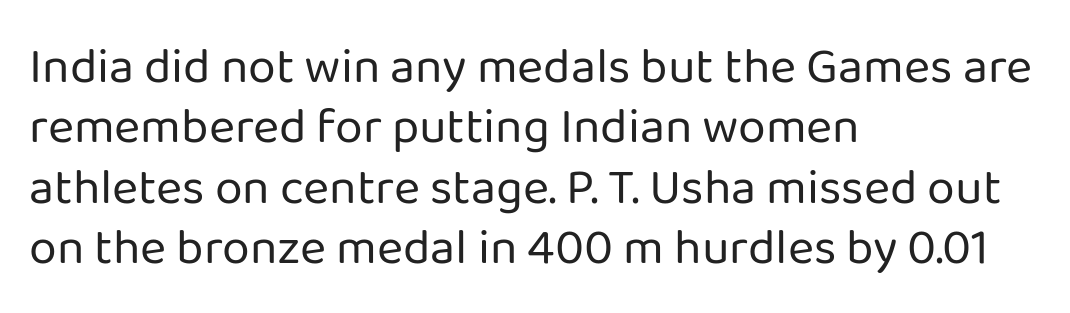
{"serif": "no", "italic": "no", "bold": "no", "weight": "regular", "width": "normal", "stroke_contrast": "low", "x_height": "medium", "monospaced": "no", "underline": "no", "align": "left", "line_spacing_ratio": 1.21, "letter_spacing": "normal", "letter_spacing_em": 0.0, "glyph_px": 50}
